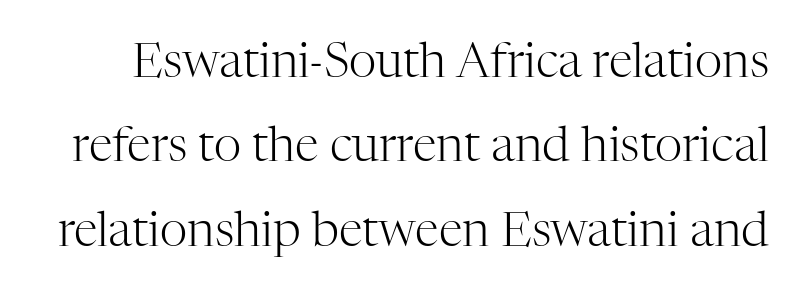
{"serif": "yes", "italic": "no", "bold": "no", "weight": "light", "width": "normal", "stroke_contrast": "high", "x_height": "medium", "monospaced": "no", "underline": "no", "line_spacing_ratio": 1.76, "letter_spacing": "normal", "letter_spacing_em": 0.0, "glyph_px": 48}
